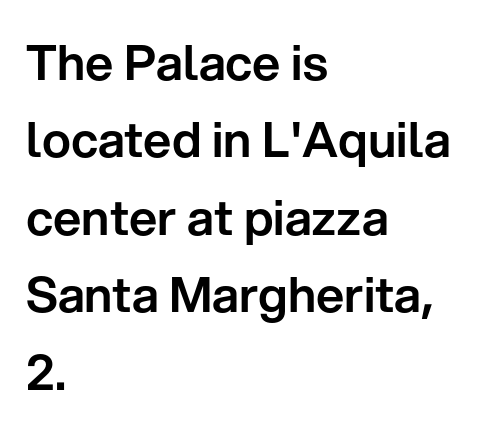
Successive baselines arrive at the customary interval. Spacing between characters is what you'd get straight out of the box. Any mark beneath the type? The region is blank. A typesetter would mark this as roman, not italic.
